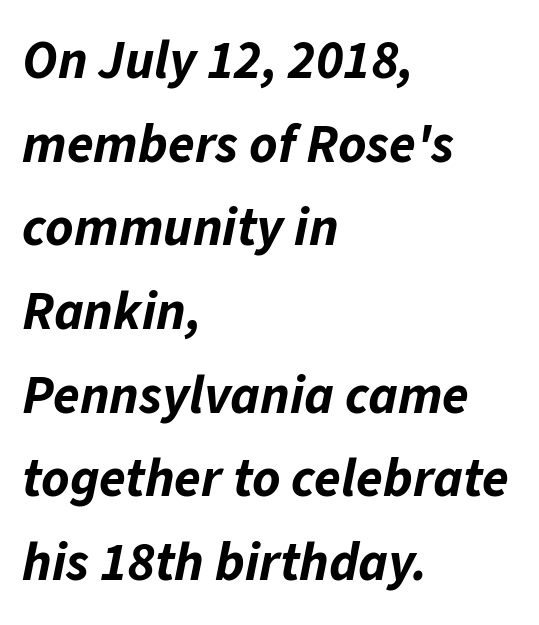
Would a proofreader flag this as italicized? Yes. The rendering uses a bold face; every stroke is thick and dark. Caption: multi-line text, flush left, ragged right. How are the letters spaced? Ordinarily, with no added tracking. Vertically, the passage feels balanced, rows spaced as you'd expect.
